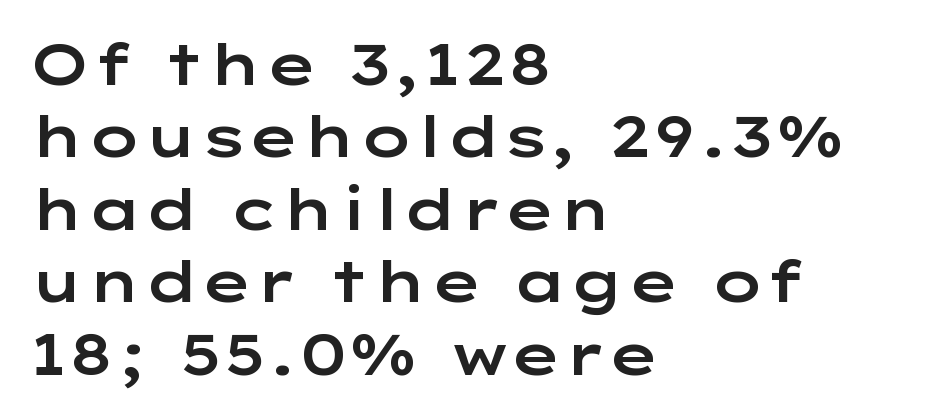
Q: Is the text italic (slanted)? A: No, it is upright.
Q: Is the typeface a serif or a sans-serif typeface? A: Sans-serif.
Q: Is the text underlined? A: No.
Q: How is the paragraph aligned? A: Left-aligned.
Q: Is the spacing between letters normal or unusually wide? A: Normal.
Q: Is the spacing between lines tight, normal or loose? A: Normal.
Q: Width (condensed, normal, or wide)? A: Wide.
Q: Stroke contrast? A: Low.
Q: x-height? A: Medium.
Q: Monospaced? A: No.
